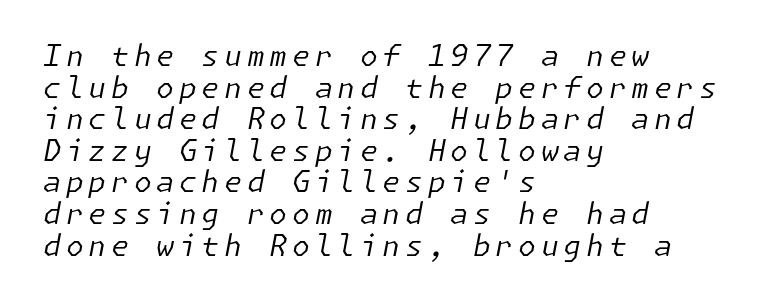
No word sits above an underline. The lines are quadded left. The designer dialed line spacing down below the default. Bold? No — there's no thickening of the strokes.
